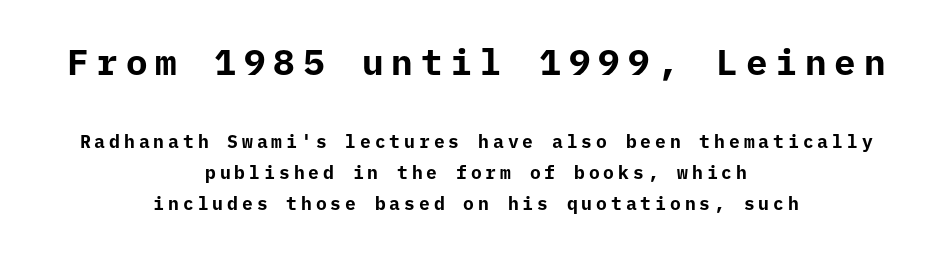
Q: Is the text bold? A: Yes.
Q: Is the text italic (slanted)? A: No, it is upright.
Q: Is the typeface a serif or a sans-serif typeface? A: Sans-serif.
Q: Is the text underlined? A: No.
Q: How is the paragraph aligned? A: Centered.
Q: Is the spacing between letters normal or unusually wide? A: Unusually wide.
Q: Which block of text is set in a larger size, the first (top) or the second (bottom)? A: The first (top) one.
Q: Width (condensed, normal, or wide)? A: Normal.
Q: Stroke contrast? A: Low.
Q: x-height? A: Medium.
Q: Monospaced? A: Yes.
